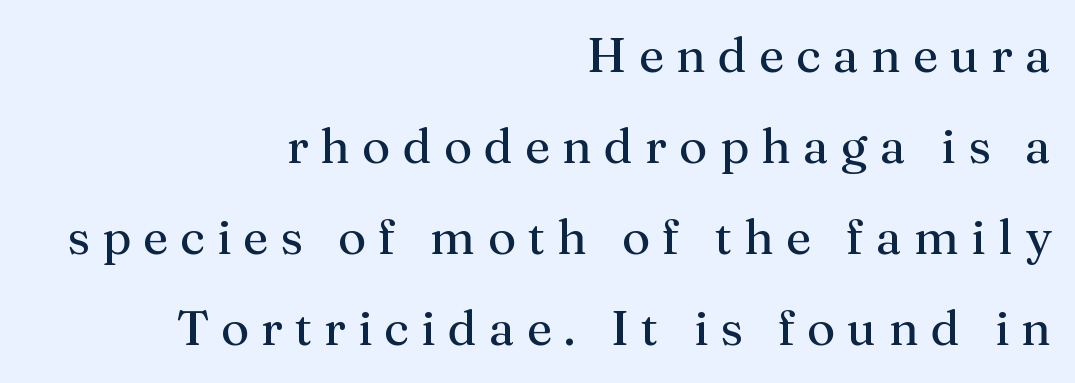
{"serif": "yes", "italic": "no", "bold": "no", "weight": "regular", "width": "normal", "stroke_contrast": "medium", "x_height": "medium", "monospaced": "no", "underline": "no", "align": "right", "line_spacing_ratio": 1.86, "letter_spacing": "wide", "letter_spacing_em": 0.25, "glyph_px": 49}
